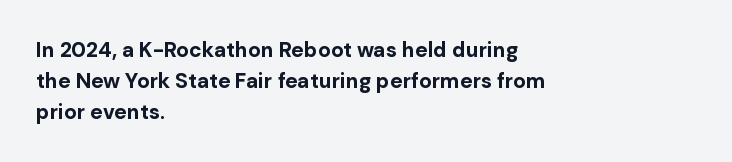
{"italic": "no", "bold": "yes", "underline": "no", "align": "left", "line_spacing": "normal", "line_spacing_ratio": 1.47, "letter_spacing": "normal", "letter_spacing_em": 0.0, "glyph_px": 21}
